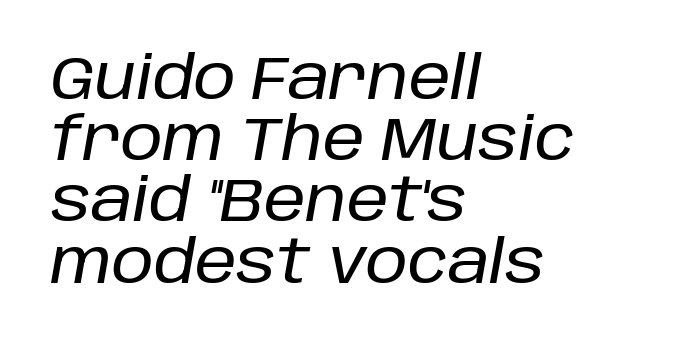
The image shows 60 px text type, italic (leaning right); set left-aligned, tight line spacing (1.02x), normal letter spacing, not underlined; low stroke contrast and a large x-height.
